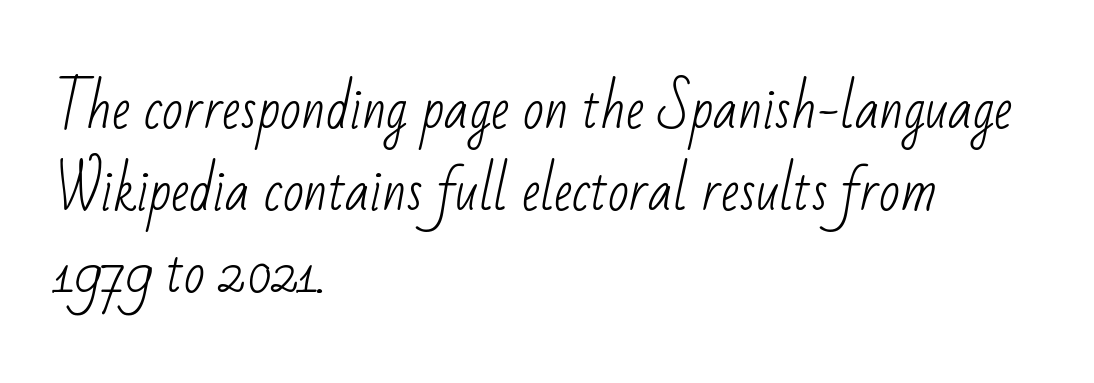
The image shows 55 px light, condensed sans-serif type; set left-aligned, normal line spacing (1.49x), normal letter spacing, not underlined; low stroke contrast and a small x-height.
